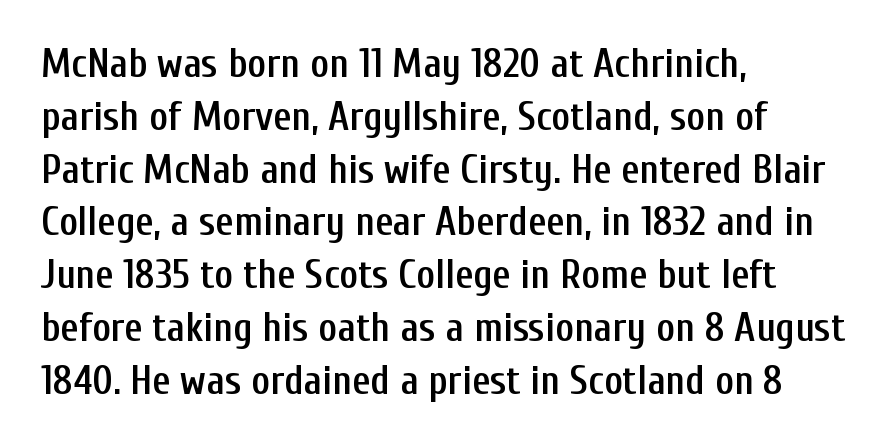
The image shows 40 px semibold, condensed sans-serif type, upright; set left-aligned, normal line spacing (1.32x), normal letter spacing, not underlined; low stroke contrast and a medium x-height.
